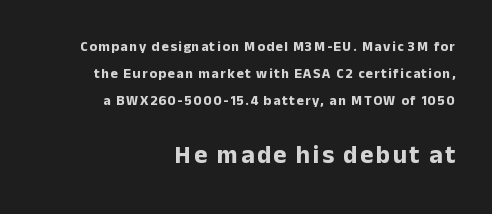
The type sits square on the baseline with zero lean. Line ends are locked; line starts wander. In this sample the second text group is rendered at the bigger scale. This block would shrink considerably if given ordinary leading; it's expanded now. The passage shown is emphatically bold. Descender tails drop into unmarked territory.
